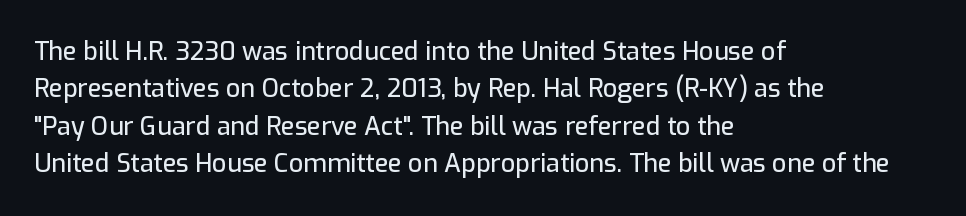
{"italic": "no", "underline": "no", "align": "left", "line_spacing": "normal", "line_spacing_ratio": 1.5, "letter_spacing": "normal", "letter_spacing_em": 0.0, "glyph_px": 25}
